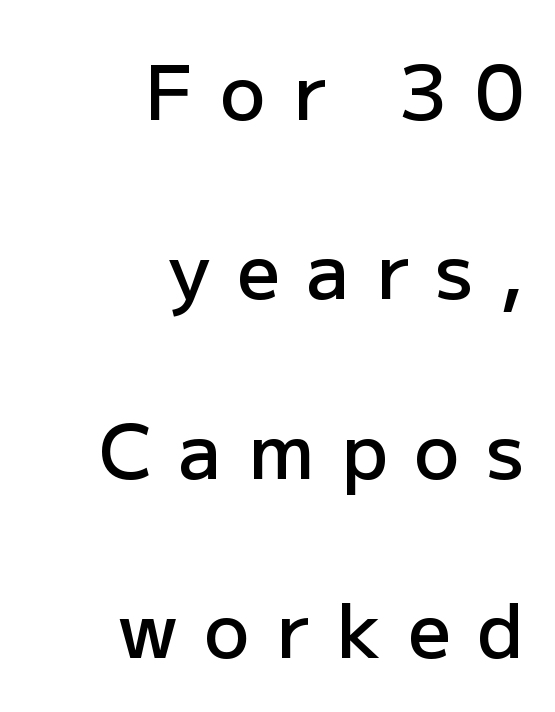
Q: Is the text bold? A: Semi-bold.
Q: Is the text italic (slanted)? A: No, it is upright.
Q: Is the typeface a serif or a sans-serif typeface? A: Sans-serif.
Q: Is the text underlined? A: No.
Q: How is the paragraph aligned? A: Right-aligned.
Q: Is the spacing between letters normal or unusually wide? A: Unusually wide.
Q: Is the spacing between lines tight, normal or loose? A: Loose.
Q: Width (condensed, normal, or wide)? A: Normal.
Q: Stroke contrast? A: Low.
Q: x-height? A: Medium.
Q: Monospaced? A: No.
